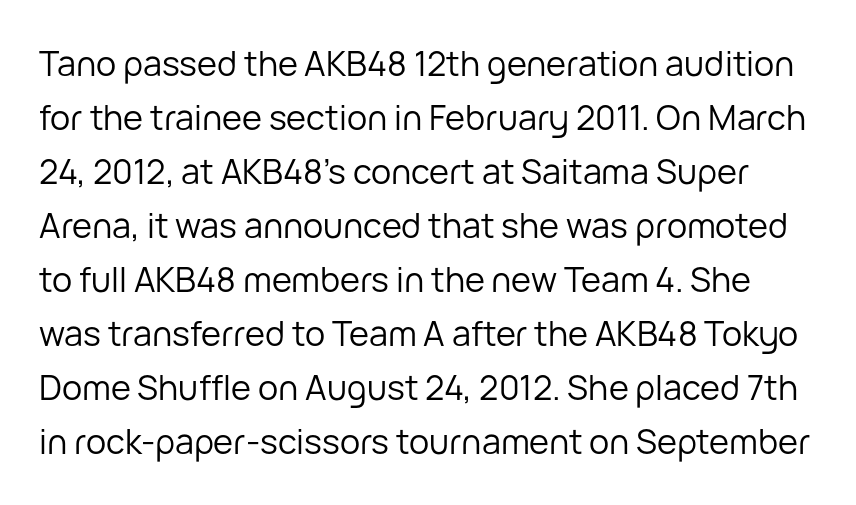
Unbolded letterforms with no extra heft. The strip under each line holds only bare page. The rendering shows plain stroke endings on the letterforms — a sans-serif design. The passage shown stacks its lines at a standard gap. Do the characters align in a grid? No, the font is proportional.
